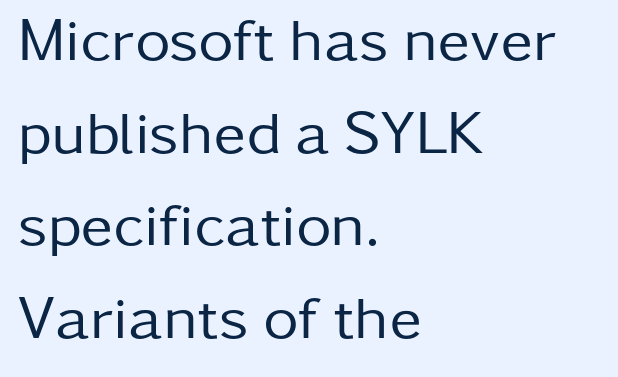
Type style note: lacks serifs. Do the characters align in a grid? No, the font is proportional. Weight: in the light-to-regular range. What stands out about the letter spacing? Nothing — it is the standard amount.
